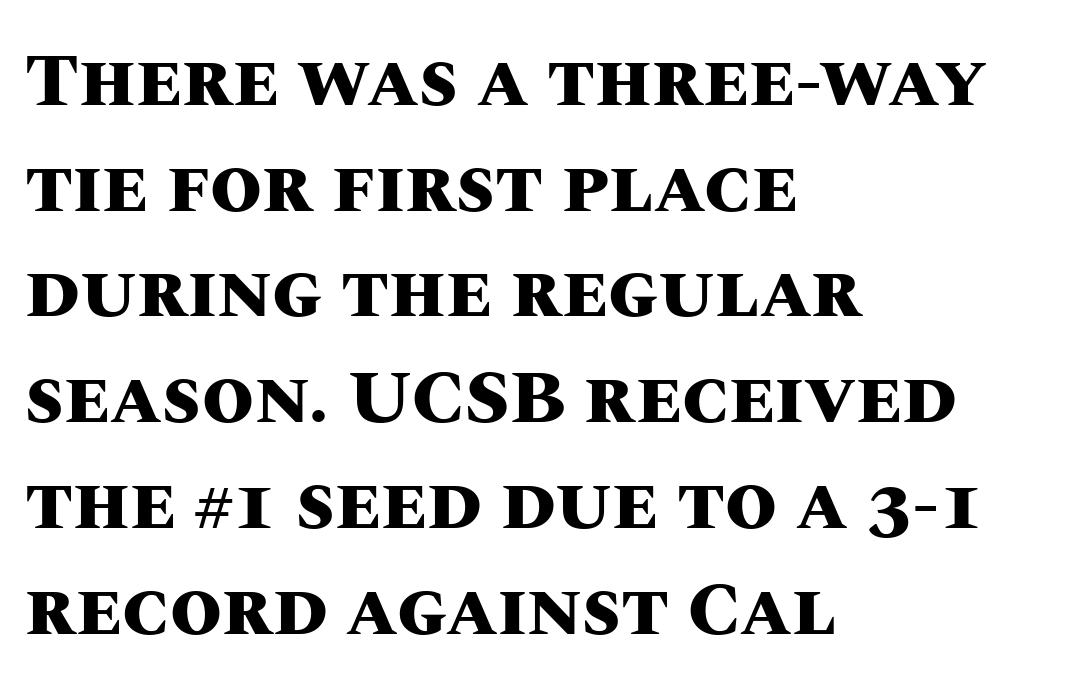
The image shows 75 px heavy type, upright; set left-aligned, normal line spacing (1.41x), normal letter spacing, not underlined; medium stroke contrast and a large x-height.
